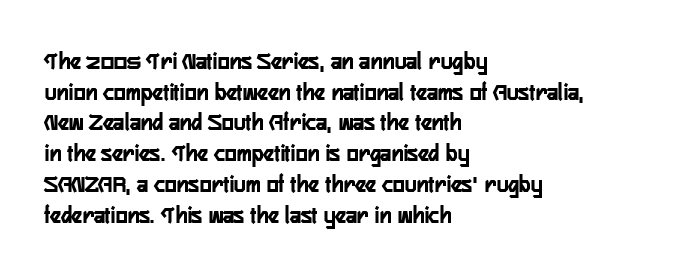
{"italic": "no", "underline": "no", "align": "left", "line_spacing_ratio": 1.23, "letter_spacing": "normal", "letter_spacing_em": 0.0, "glyph_px": 25}
